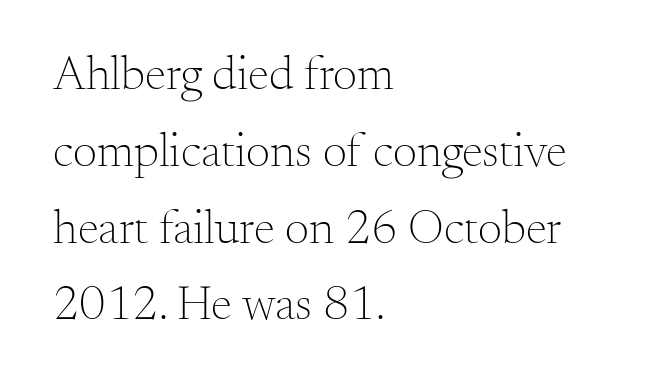
{"serif": "yes", "italic": "no", "bold": "no", "weight": "light", "width": "normal", "stroke_contrast": "medium", "x_height": "small", "monospaced": "no", "underline": "no", "align": "left", "line_spacing": "normal", "line_spacing_ratio": 1.6, "letter_spacing": "normal", "letter_spacing_em": 0.0, "glyph_px": 48}
